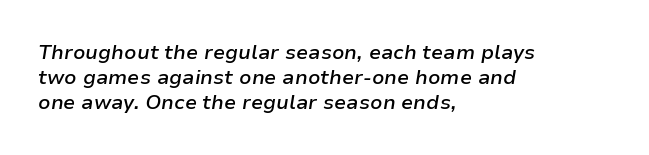
The image shows 20 px text type, italic (leaning right); set left-aligned, line spacing 1.24x, normal letter spacing, not underlined.
